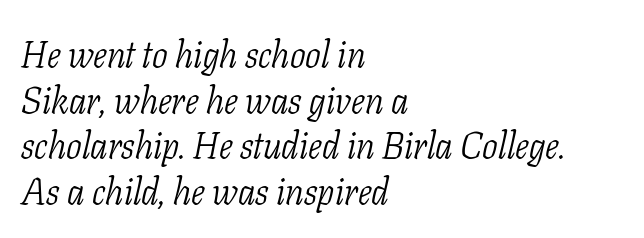
The image shows 37 px light, condensed serif type, italic (leaning right); set left-aligned, line spacing 1.23x, normal letter spacing, not underlined; low stroke contrast and a medium x-height.
